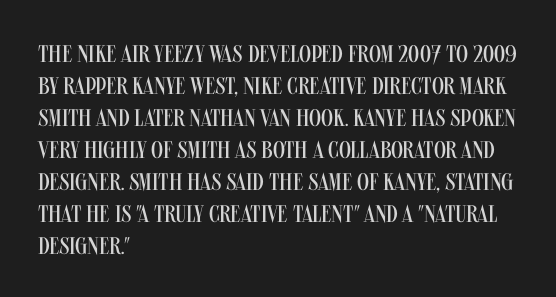
{"italic": "no", "bold": "no", "underline": "no", "align": "left", "line_spacing": "normal", "line_spacing_ratio": 1.33, "letter_spacing": "normal", "letter_spacing_em": 0.0, "glyph_px": 24}
